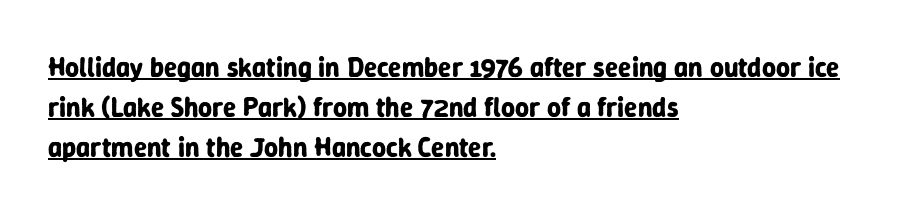
Evenly set lines give the paragraph a standard silhouette. What weight is shown? A full bold with thick strokes. The rendering anchors every line to the left-hand side. The words here are underlined.
